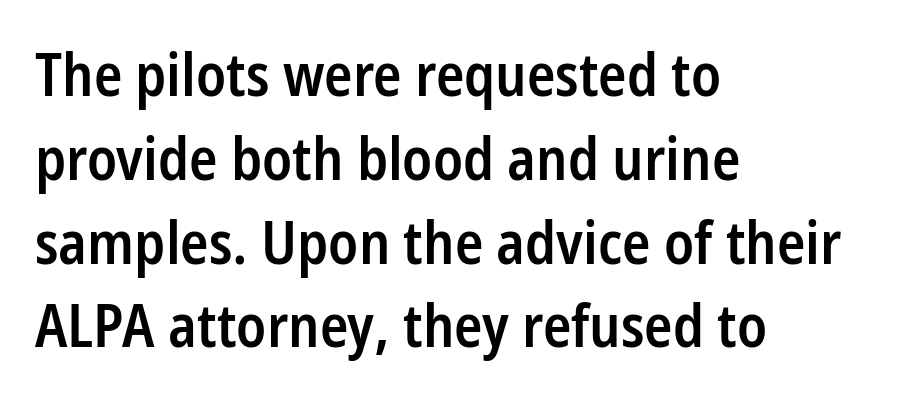
{"serif": "no", "italic": "no", "bold": "semi", "weight": "semibold", "width": "condensed", "stroke_contrast": "low", "x_height": "medium", "monospaced": "no", "underline": "no", "align": "left", "line_spacing": "normal", "line_spacing_ratio": 1.42, "letter_spacing": "normal", "letter_spacing_em": 0.0, "glyph_px": 59}
